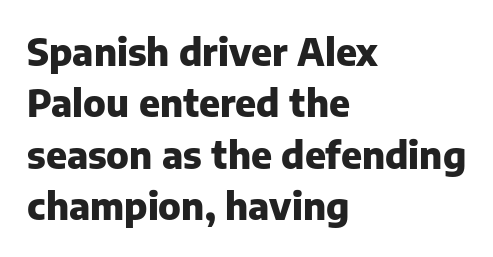
The image shows 37 px heavy sans-serif type, upright; set left-aligned, normal line spacing (1.39x), normal letter spacing, not underlined; low stroke contrast and a medium x-height.
